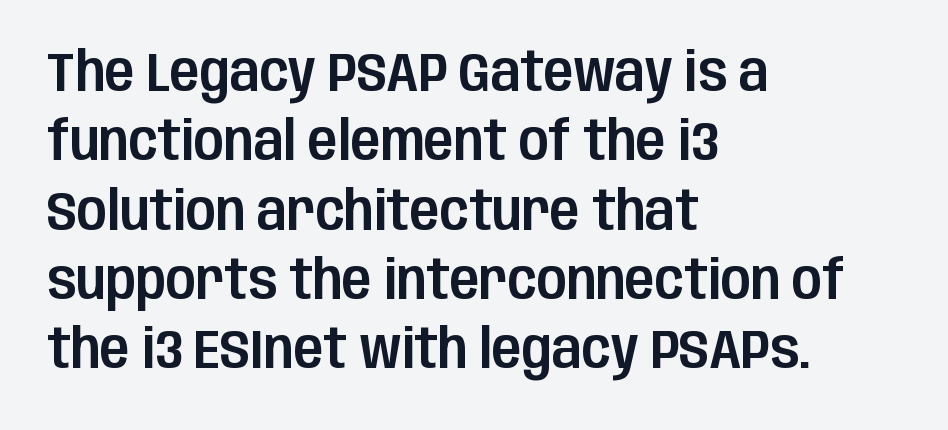
{"serif": "no", "italic": "no", "width": "condensed", "stroke_contrast": "low", "x_height": "large", "monospaced": "no", "underline": "no", "align": "left", "line_spacing": "normal", "line_spacing_ratio": 1.26, "letter_spacing": "normal", "letter_spacing_em": 0.0, "glyph_px": 55}
